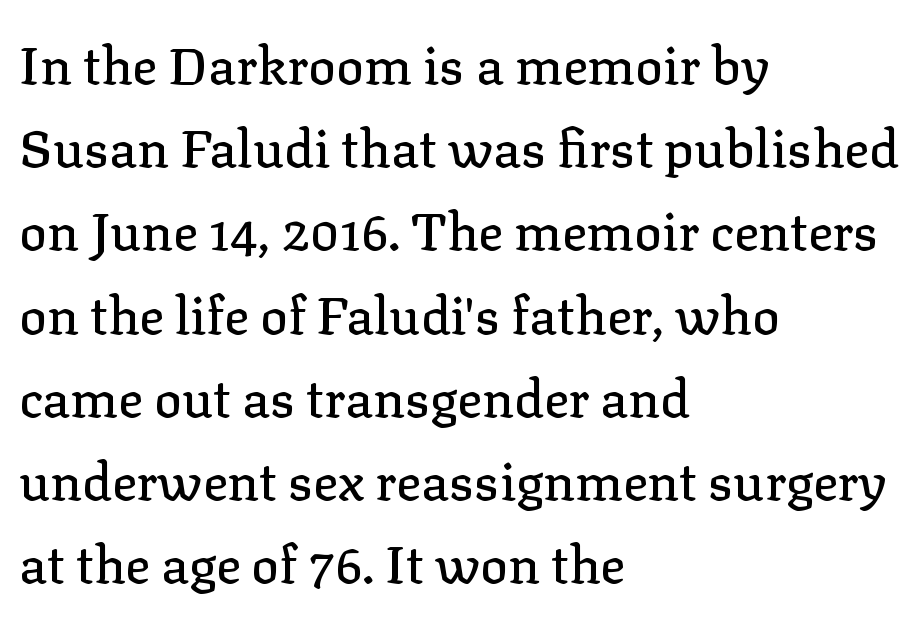
Q: Is the text italic (slanted)? A: No, it is upright.
Q: Is the typeface a serif or a sans-serif typeface? A: Serif.
Q: Is the text underlined? A: No.
Q: How is the paragraph aligned? A: Left-aligned.
Q: Is the spacing between letters normal or unusually wide? A: Normal.
Q: Is the spacing between lines tight, normal or loose? A: Normal.
Q: Width (condensed, normal, or wide)? A: Normal.
Q: Stroke contrast? A: Low.
Q: x-height? A: Medium.
Q: Monospaced? A: No.
